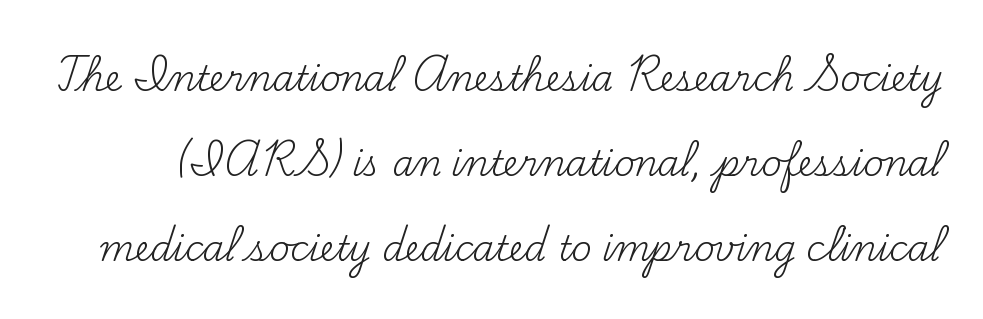
The image shows 35 px regular-weight serif type; set loose line spacing (2.43x), normal letter spacing, not underlined; medium stroke contrast and a small x-height.
